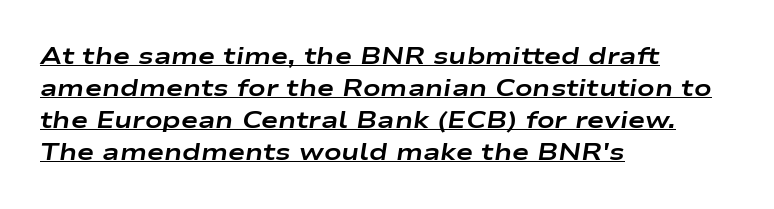
The image shows 23 px bold type, italic (leaning right); set left-aligned, normal line spacing (1.39x), normal letter spacing, underlined.
